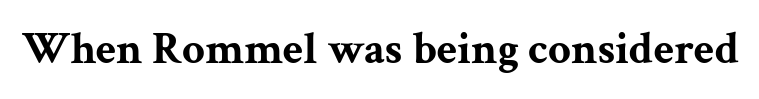
{"serif": "yes", "italic": "no", "bold": "yes", "weight": "bold", "width": "wide", "stroke_contrast": "medium", "x_height": "medium", "monospaced": "no", "underline": "no", "letter_spacing": "normal", "letter_spacing_em": 0.0, "glyph_px": 45}
